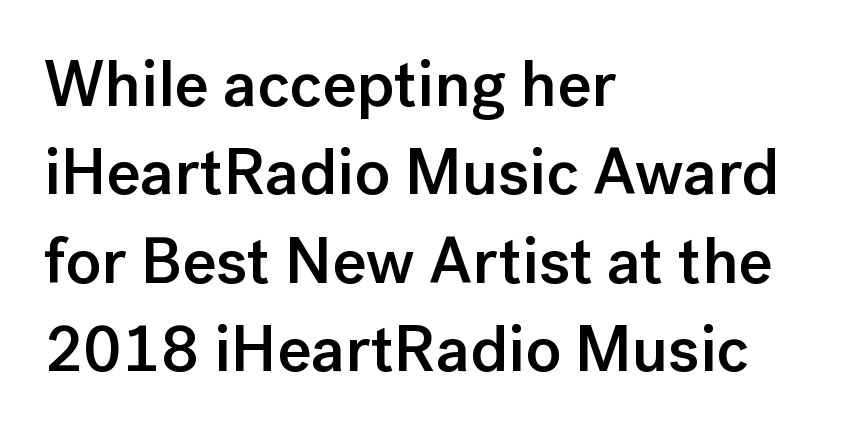
The image shows 65 px semibold sans-serif type, upright; set left-aligned, normal line spacing (1.36x), normal letter spacing, not underlined; low stroke contrast and a medium x-height.
